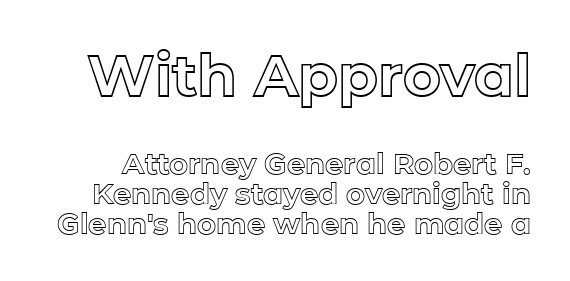
Q: Is the text italic (slanted)? A: No, it is upright.
Q: Is the text underlined? A: No.
Q: Is the spacing between letters normal or unusually wide? A: Normal.
Q: Is the spacing between lines tight, normal or loose? A: Tight.
Q: Which block of text is set in a larger size, the first (top) or the second (bottom)? A: The first (top) one.
Q: Width (condensed, normal, or wide)? A: Normal.
Q: x-height? A: Medium.
Q: Monospaced? A: No.
